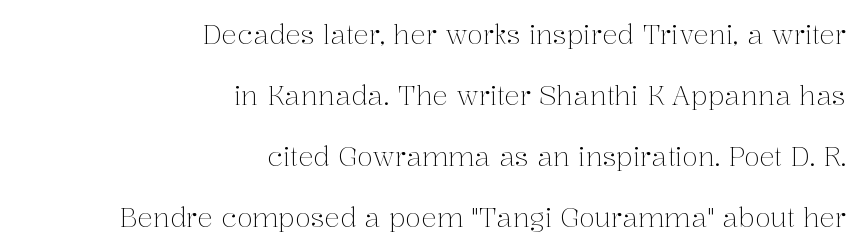
{"italic": "no", "bold": "no", "underline": "no", "align": "right", "line_spacing": "loose", "line_spacing_ratio": 2.35, "letter_spacing": "normal", "letter_spacing_em": 0.0, "glyph_px": 26}
